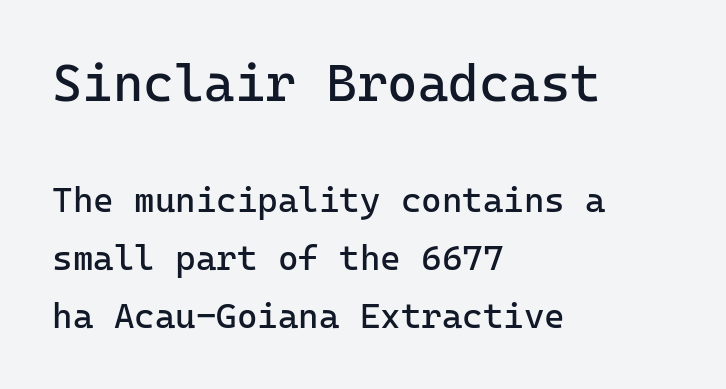
{"serif": "no", "italic": "no", "bold": "no", "weight": "regular", "width": "normal", "stroke_contrast": "low", "x_height": "medium", "monospaced": "yes", "underline": "no", "align": "left", "line_spacing": "normal", "line_spacing_ratio": 1.65, "letter_spacing": "normal", "letter_spacing_em": 0.0, "larger_block": "first", "size_ratio": 1.49, "glyph_px": 52}
